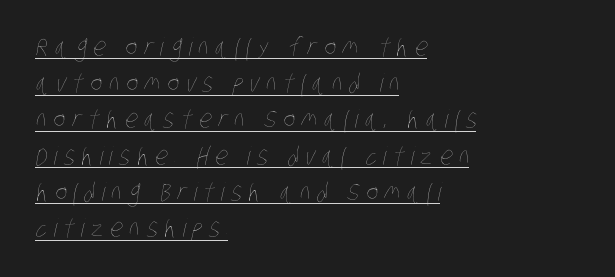
These lines sit exactly where default settings would place them. Substantial extra tracking has been applied to these lines. Casual observation: everything's shoved over to the left. No extra ink here — the face is not bold. A typographer would call this underscored text.
